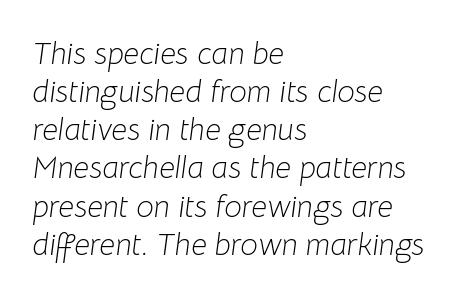
{"italic": "yes", "lean": "right", "slant_degrees": 8, "bold": "no", "weight": "light", "width": "normal", "stroke_contrast": "low", "x_height": "medium", "monospaced": "no", "underline": "no", "align": "left", "line_spacing_ratio": 1.23, "letter_spacing": "normal", "letter_spacing_em": 0.0, "glyph_px": 31}
